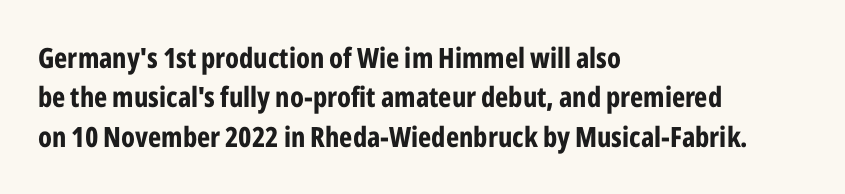
The image shows 28 px bold, condensed sans-serif type, upright; set left-aligned, normal line spacing (1.41x), normal letter spacing, not underlined; low stroke contrast and a medium x-height.
